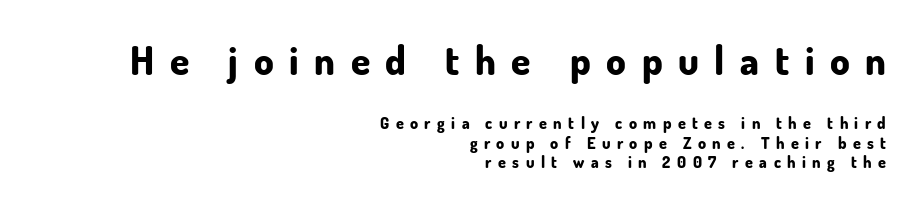
Q: Is the text bold? A: Yes.
Q: Is the text italic (slanted)? A: No, it is upright.
Q: Is the typeface a serif or a sans-serif typeface? A: Sans-serif.
Q: Is the text underlined? A: No.
Q: How is the paragraph aligned? A: Right-aligned.
Q: Is the spacing between letters normal or unusually wide? A: Unusually wide.
Q: Which block of text is set in a larger size, the first (top) or the second (bottom)? A: The first (top) one.
Q: Width (condensed, normal, or wide)? A: Normal.
Q: Stroke contrast? A: Low.
Q: x-height? A: Small.
Q: Monospaced? A: No.
